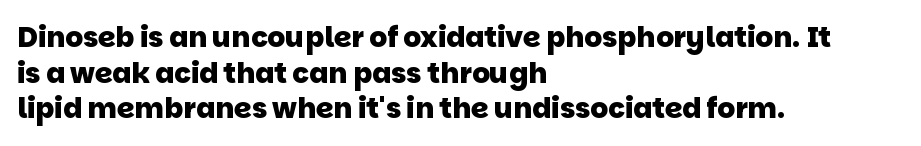
Q: Is the text bold? A: Yes.
Q: Is the typeface a serif or a sans-serif typeface? A: Sans-serif.
Q: Is the text underlined? A: No.
Q: How is the paragraph aligned? A: Left-aligned.
Q: Is the spacing between letters normal or unusually wide? A: Normal.
Q: Is the spacing between lines tight, normal or loose? A: Normal.
Q: Width (condensed, normal, or wide)? A: Normal.
Q: Stroke contrast? A: Low.
Q: x-height? A: Large.
Q: Monospaced? A: No.
